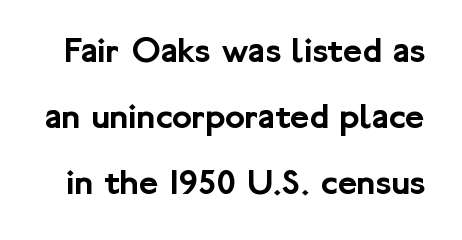
Look at the bottom of the vertical strokes: they stop flat, with no serifs. Designer's note — italics off, roman on. Type without underlining. The rendering uses natural spacing where letterforms have individual widths. Short note: letters normally spaced.
